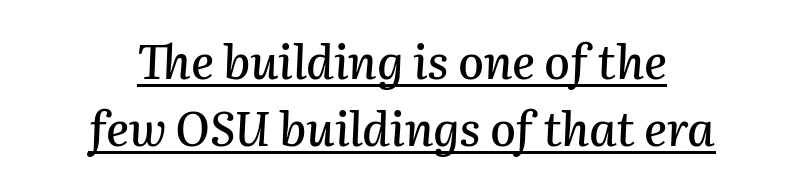
The image shows 47 px text type, italic (leaning right); set centered, normal line spacing (1.42x), normal letter spacing, underlined; medium stroke contrast and a medium x-height.
